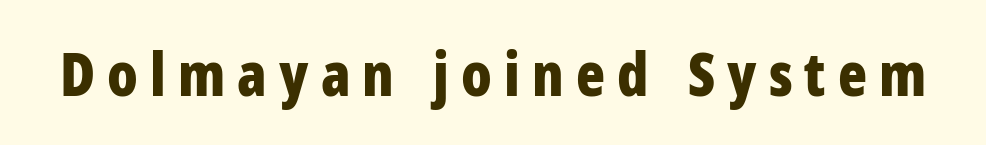
{"serif": "no", "italic": "no", "bold": "yes", "weight": "bold", "width": "condensed", "stroke_contrast": "low", "x_height": "medium", "monospaced": "no", "underline": "no", "letter_spacing": "wide", "letter_spacing_em": 0.2, "glyph_px": 60}
